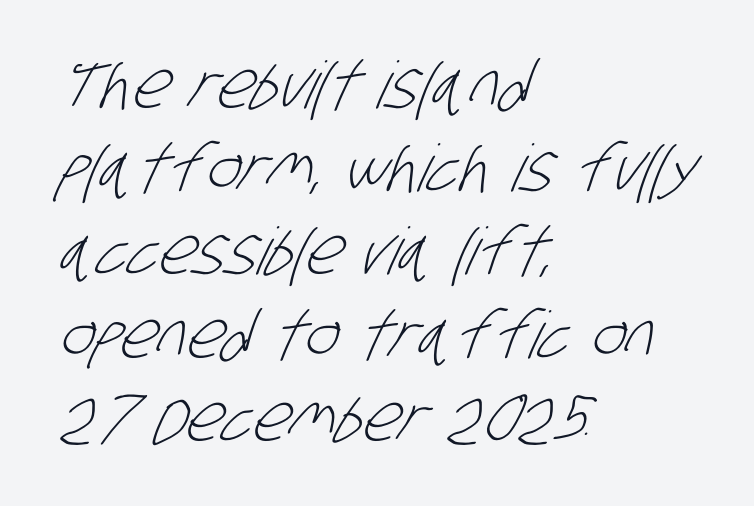
Q: Is the text bold? A: No.
Q: Is the typeface a serif or a sans-serif typeface? A: Sans-serif.
Q: Is the text underlined? A: No.
Q: How is the paragraph aligned? A: Left-aligned.
Q: Is the spacing between letters normal or unusually wide? A: Normal.
Q: Is the spacing between lines tight, normal or loose? A: Normal.
Q: Width (condensed, normal, or wide)? A: Condensed.
Q: Stroke contrast? A: Low.
Q: x-height? A: Large.
Q: Monospaced? A: No.
